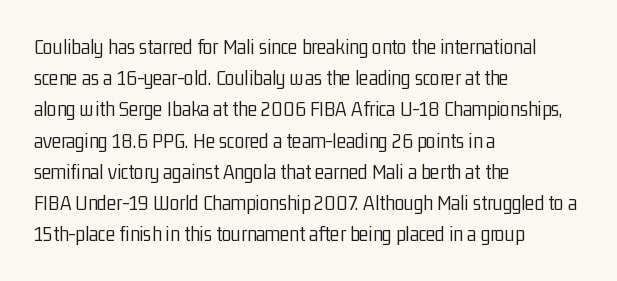
Every row of glyphs begins at an identical x-position on the left. The typesetting does not lean heavy: it is not bold. One glance says typical: line gaps are just what's usual. Underlining? Definitely not there.
